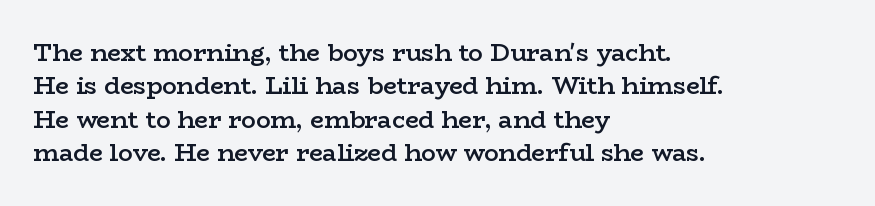
Q: Is the text bold? A: Semi-bold.
Q: Is the text italic (slanted)? A: No, it is upright.
Q: Is the text underlined? A: No.
Q: How is the paragraph aligned? A: Left-aligned.
Q: Is the spacing between letters normal or unusually wide? A: Normal.
Q: Is the spacing between lines tight, normal or loose? A: Normal.
